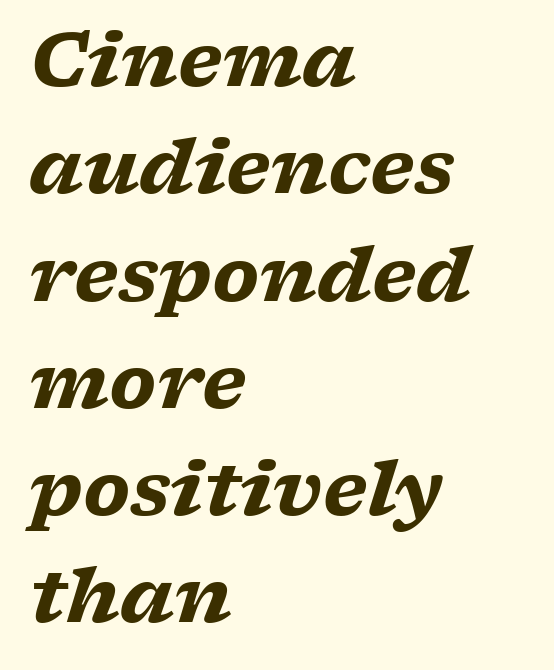
The image shows 74 px heavy, wide serif type, italic (leaning right); set left-aligned, normal line spacing (1.45x), normal letter spacing, not underlined; low stroke contrast and a medium x-height.
